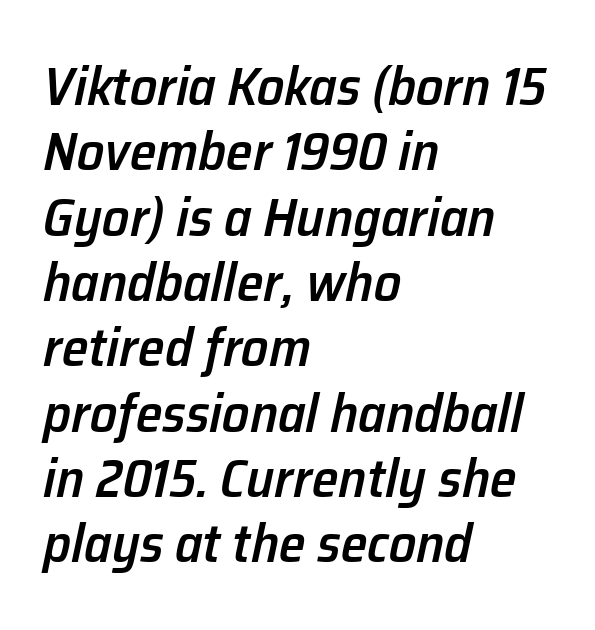
The image shows 54 px semibold type, italic (leaning right); set left-aligned, line spacing 1.21x, normal letter spacing, not underlined; low stroke contrast and a medium x-height.
